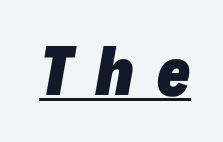
The image shows 62 px heavy type, italic (leaning right); set unusually wide letter spacing (+0.37 em), underlined; low stroke contrast and a medium x-height.
